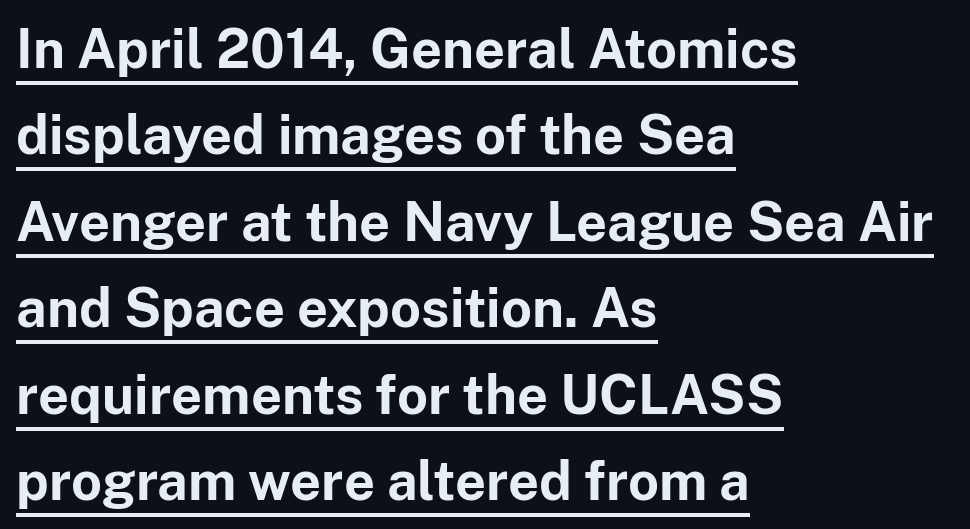
The image shows 54 px bold sans-serif type, upright; set left-aligned, normal line spacing (1.6x), normal letter spacing, underlined; low stroke contrast and a medium x-height.
